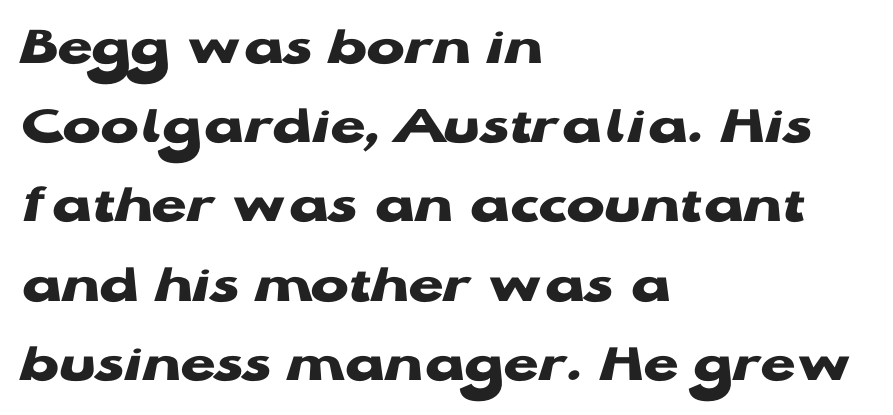
Q: Is the text bold? A: Yes.
Q: Is the text italic (slanted)? A: No, it is upright.
Q: Is the typeface a serif or a sans-serif typeface? A: Sans-serif.
Q: Is the text underlined? A: No.
Q: How is the paragraph aligned? A: Left-aligned.
Q: Is the spacing between letters normal or unusually wide? A: Normal.
Q: Is the spacing between lines tight, normal or loose? A: Normal.
Q: Width (condensed, normal, or wide)? A: Wide.
Q: Stroke contrast? A: Low.
Q: x-height? A: Medium.
Q: Monospaced? A: No.
